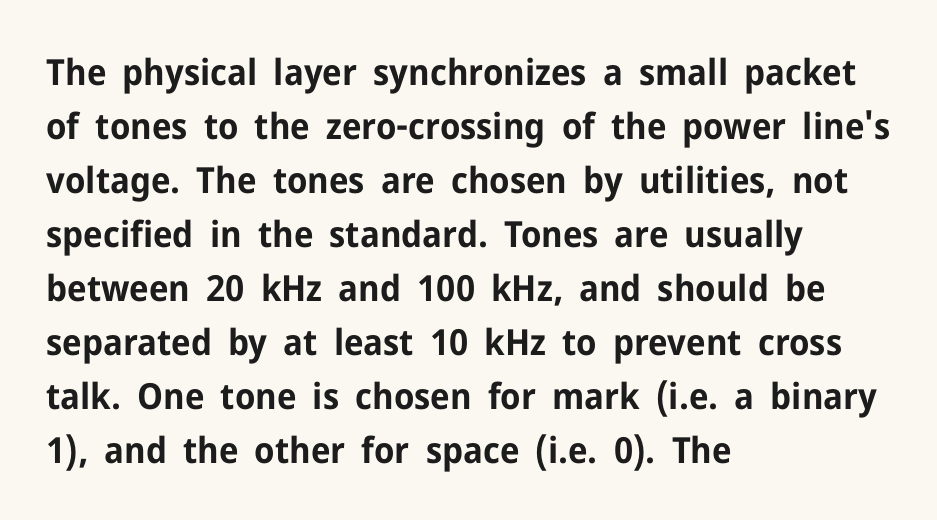
{"serif": "no", "italic": "no", "bold": "yes", "weight": "bold", "width": "normal", "stroke_contrast": "low", "x_height": "medium", "monospaced": "no", "underline": "no", "align": "left", "line_spacing": "normal", "line_spacing_ratio": 1.5, "letter_spacing": "normal", "letter_spacing_em": 0.0, "glyph_px": 36}
